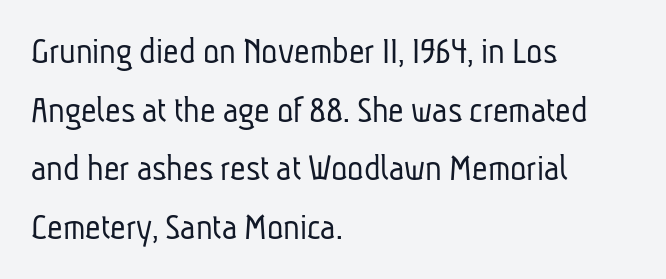
The image shows 38 px light, condensed sans-serif type; set left-aligned, normal line spacing (1.54x), normal letter spacing, not underlined; low stroke contrast and a medium x-height.
